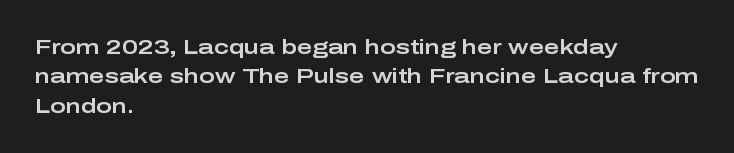
If you drew a ruler down the left edge, every line would touch it. The foot of each line stays bare and open. What's the leading like? Ordinary, nothing unusual. The axis of the letterforms is exactly vertical. Observe the ordinary spacing: letters are neighbours, not strangers.
